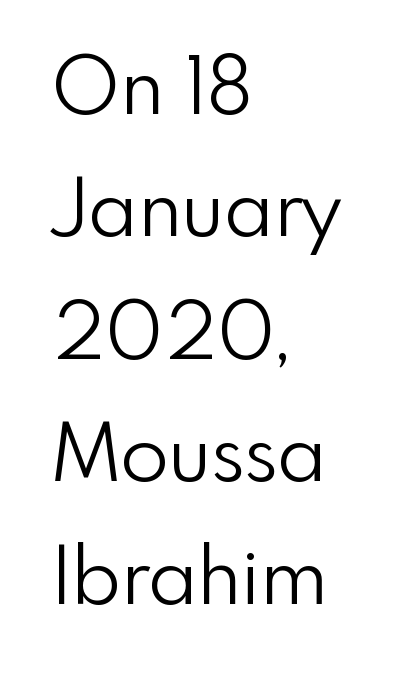
Q: Is the text bold? A: No.
Q: Is the text italic (slanted)? A: No, it is upright.
Q: Is the typeface a serif or a sans-serif typeface? A: Sans-serif.
Q: Is the text underlined? A: No.
Q: How is the paragraph aligned? A: Left-aligned.
Q: Is the spacing between letters normal or unusually wide? A: Normal.
Q: Is the spacing between lines tight, normal or loose? A: Normal.
Q: Width (condensed, normal, or wide)? A: Normal.
Q: x-height? A: Small.
Q: Monospaced? A: No.
